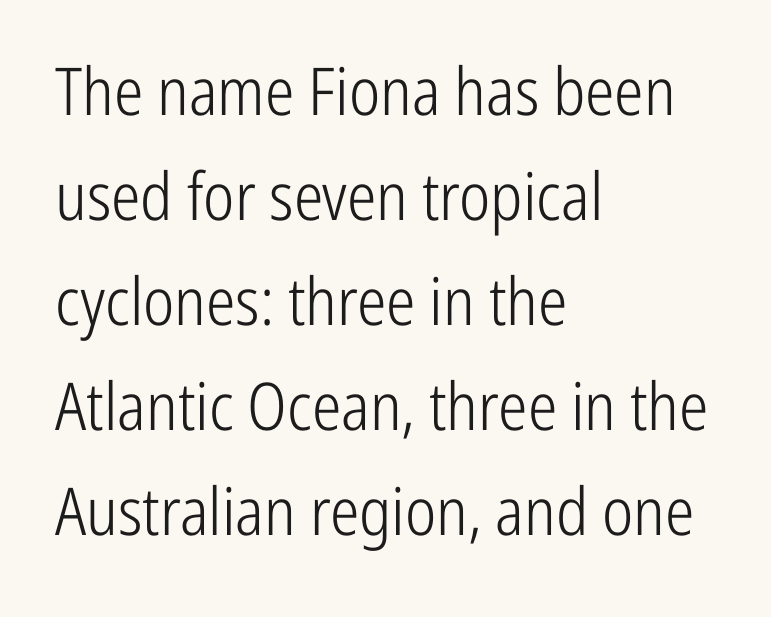
The image shows 66 px light, condensed sans-serif type, upright; set left-aligned, normal line spacing (1.59x), normal letter spacing, not underlined; low stroke contrast and a medium x-height.
